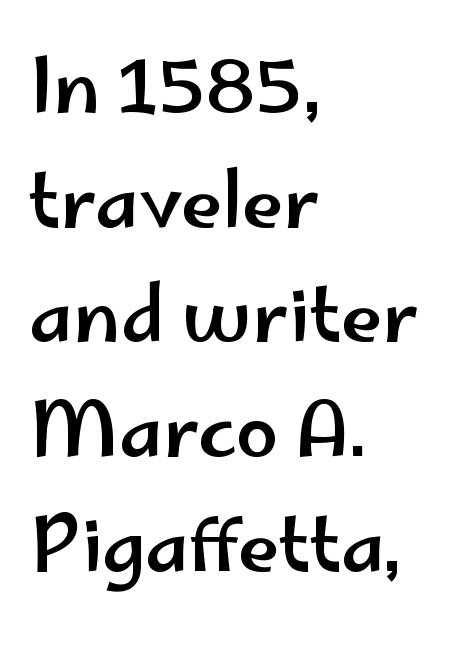
Q: Is the text italic (slanted)? A: No, it is upright.
Q: Is the typeface a serif or a sans-serif typeface? A: Sans-serif.
Q: Is the text underlined? A: No.
Q: How is the paragraph aligned? A: Left-aligned.
Q: Is the spacing between letters normal or unusually wide? A: Normal.
Q: Is the spacing between lines tight, normal or loose? A: Normal.
Q: Width (condensed, normal, or wide)? A: Wide.
Q: Stroke contrast? A: Low.
Q: x-height? A: Small.
Q: Monospaced? A: No.
